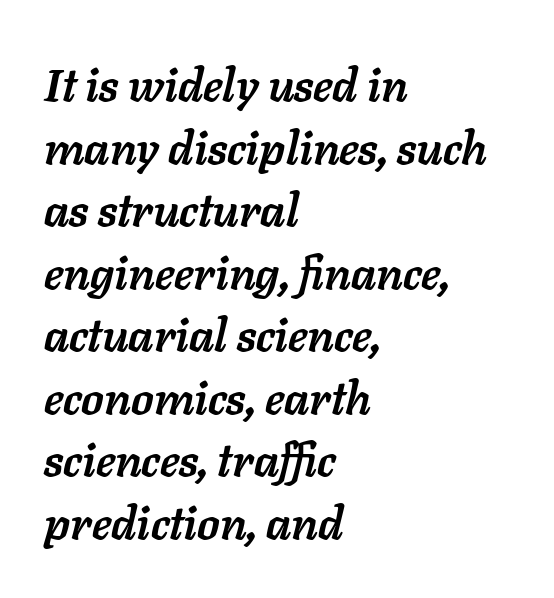
{"italic": "yes", "lean": "right", "slant_degrees": 11, "bold": "yes", "weight": "semibold", "width": "normal", "stroke_contrast": "low", "x_height": "medium", "monospaced": "no", "underline": "no", "align": "left", "line_spacing": "normal", "line_spacing_ratio": 1.36, "letter_spacing": "normal", "letter_spacing_em": 0.0, "glyph_px": 46}
